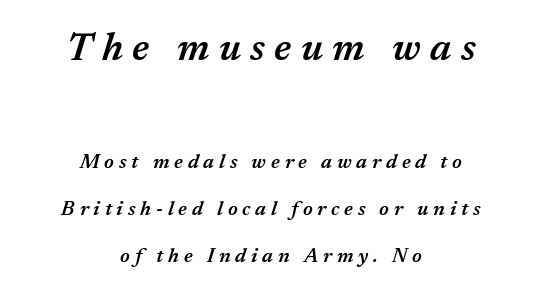
Q: Is the text bold? A: Semi-bold.
Q: Is the text italic (slanted)? A: Yes, it leans right by about 17 degrees.
Q: Is the text underlined? A: No.
Q: How is the paragraph aligned? A: Centered.
Q: Is the spacing between letters normal or unusually wide? A: Unusually wide.
Q: Is the spacing between lines tight, normal or loose? A: Loose.
Q: Which block of text is set in a larger size, the first (top) or the second (bottom)? A: The first (top) one.
Q: Width (condensed, normal, or wide)? A: Normal.
Q: Stroke contrast? A: Medium.
Q: x-height? A: Medium.
Q: Monospaced? A: No.
